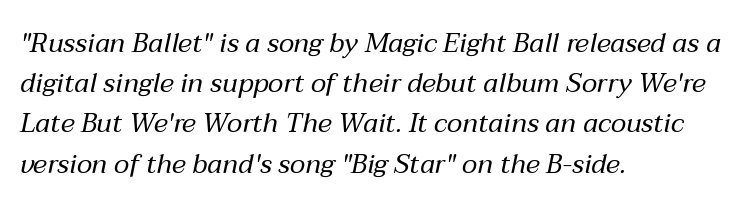
{"italic": "yes", "lean": "right", "slant_degrees": 12, "bold": "no", "underline": "no", "align": "left", "line_spacing": "normal", "line_spacing_ratio": 1.49, "letter_spacing": "normal", "letter_spacing_em": 0.0, "glyph_px": 27}
